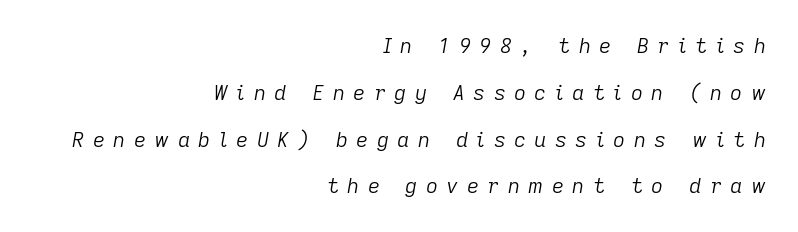
{"italic": "yes", "lean": "right", "slant_degrees": 9, "bold": "no", "underline": "no", "align": "right", "line_spacing": "loose", "line_spacing_ratio": 2.23, "letter_spacing": "wide", "letter_spacing_em": 0.4, "glyph_px": 21}
